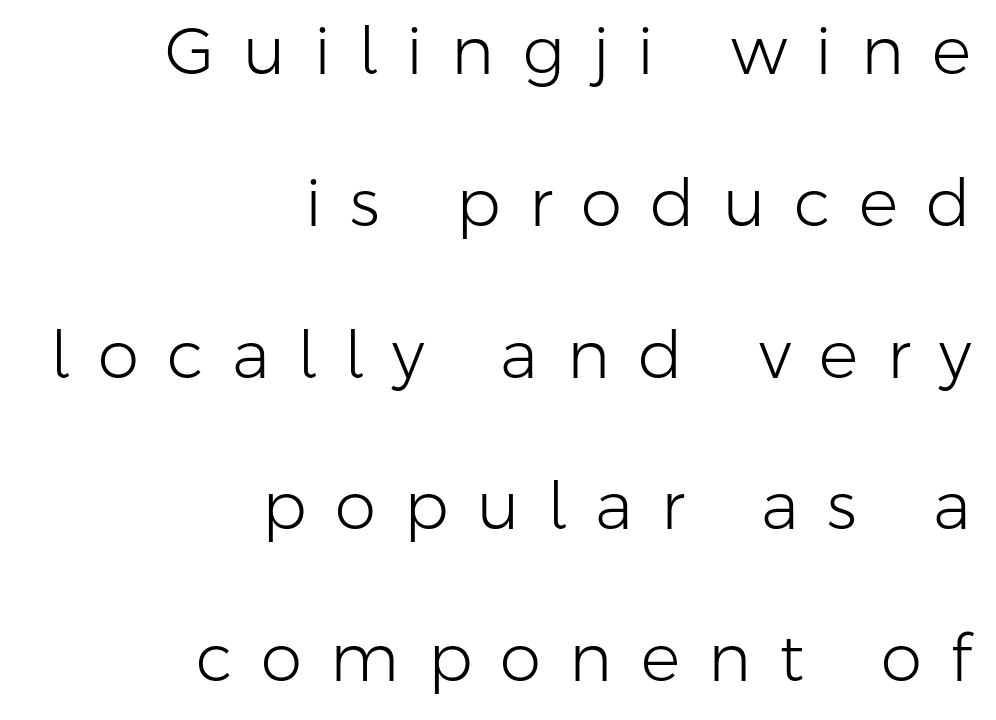
Q: Is the text bold? A: No.
Q: Is the text italic (slanted)? A: No, it is upright.
Q: Is the typeface a serif or a sans-serif typeface? A: Sans-serif.
Q: Is the text underlined? A: No.
Q: How is the paragraph aligned? A: Right-aligned.
Q: Is the spacing between letters normal or unusually wide? A: Unusually wide.
Q: Is the spacing between lines tight, normal or loose? A: Loose.
Q: Width (condensed, normal, or wide)? A: Normal.
Q: Stroke contrast? A: Low.
Q: x-height? A: Medium.
Q: Monospaced? A: No.
